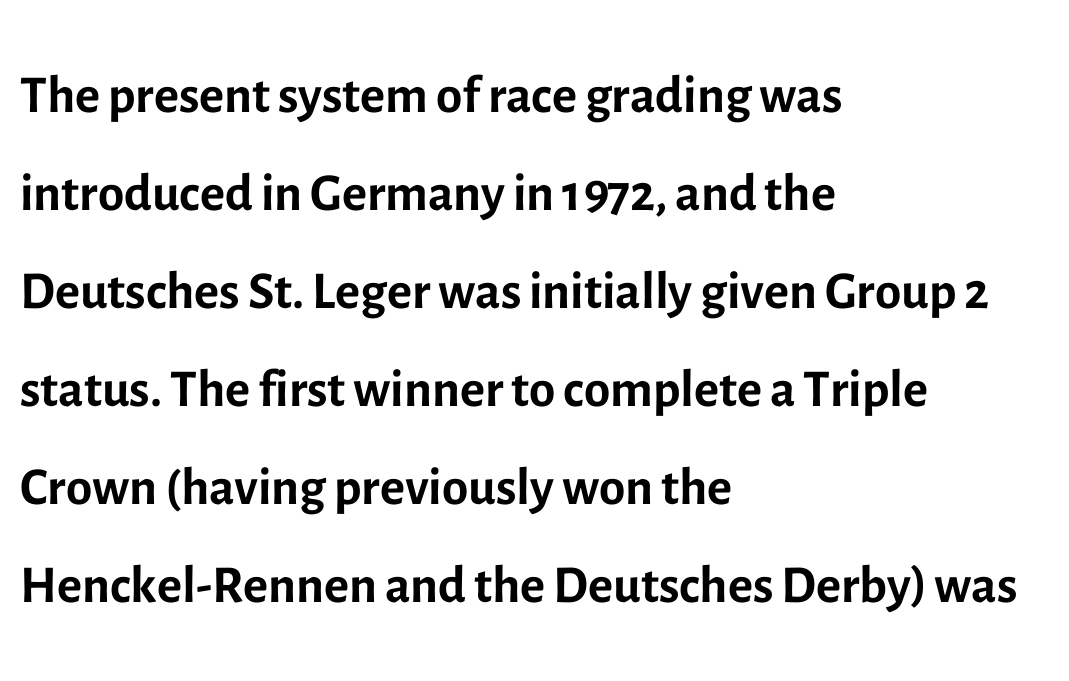
Q: Is the text bold? A: No.
Q: Is the text italic (slanted)? A: No, it is upright.
Q: Is the typeface a serif or a sans-serif typeface? A: Sans-serif.
Q: Is the text underlined? A: No.
Q: How is the paragraph aligned? A: Left-aligned.
Q: Is the spacing between letters normal or unusually wide? A: Normal.
Q: Is the spacing between lines tight, normal or loose? A: Normal.
Q: Width (condensed, normal, or wide)? A: Normal.
Q: x-height? A: Medium.
Q: Monospaced? A: No.
